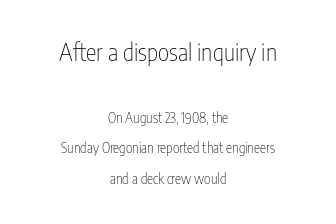
In terms of letterspacing, this is plain default setting. Loosely led — the rows are spread out. You can tell it's not italic because the verticals are truly vertical. The baseline area is clear.
